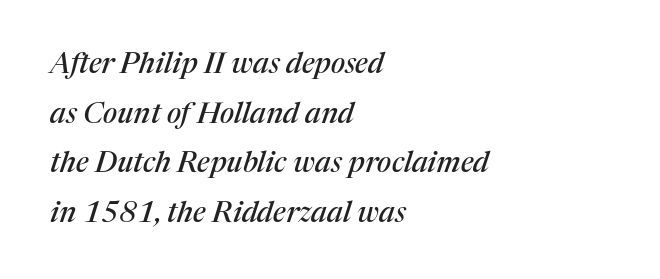
Q: Is the text italic (slanted)? A: Yes, it leans right by about 17 degrees.
Q: Is the typeface a serif or a sans-serif typeface? A: Serif.
Q: Is the text underlined? A: No.
Q: How is the paragraph aligned? A: Left-aligned.
Q: Is the spacing between letters normal or unusually wide? A: Normal.
Q: Width (condensed, normal, or wide)? A: Normal.
Q: Stroke contrast? A: Medium.
Q: x-height? A: Medium.
Q: Monospaced? A: No.
